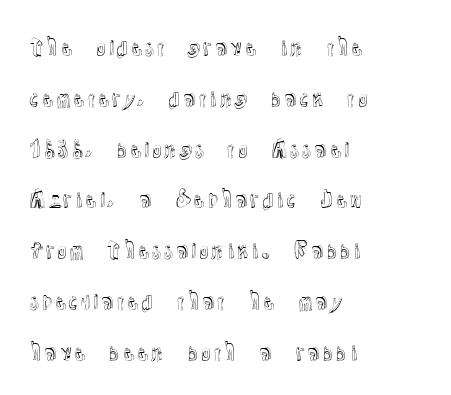
The image shows 21 px text type, upright; set left-aligned, loose line spacing (2.42x), normal letter spacing, not underlined.
